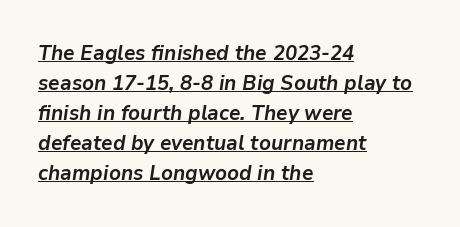
The rows are spaced the way most documents space them. Honestly, the underline is the first thing you notice here. Observe the ordinary spacing: letters are neighbours, not strangers. Which margin do the lines hug? The left one — the right edge is uneven.
